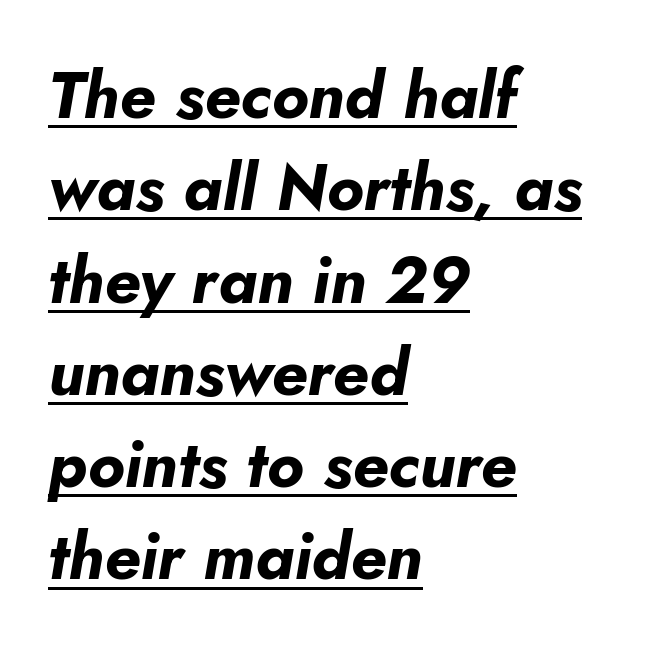
{"italic": "yes", "lean": "right", "slant_degrees": 5, "bold": "yes", "weight": "bold", "width": "normal", "stroke_contrast": "low", "x_height": "small", "monospaced": "no", "underline": "yes", "align": "left", "line_spacing": "normal", "line_spacing_ratio": 1.42, "letter_spacing": "normal", "letter_spacing_em": 0.0, "glyph_px": 65}
